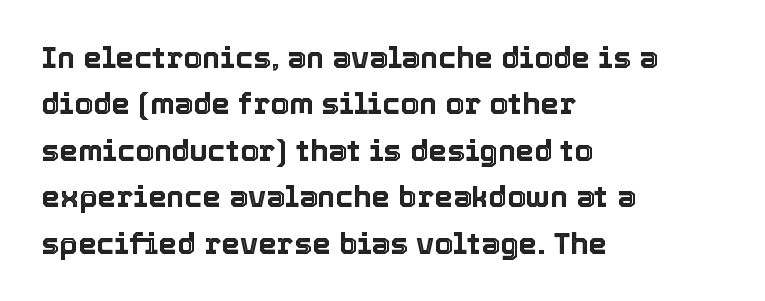
{"italic": "no", "width": "normal", "x_height": "medium", "monospaced": "no", "underline": "no", "align": "left", "line_spacing": "normal", "line_spacing_ratio": 1.55, "letter_spacing": "normal", "letter_spacing_em": 0.0, "glyph_px": 30}
